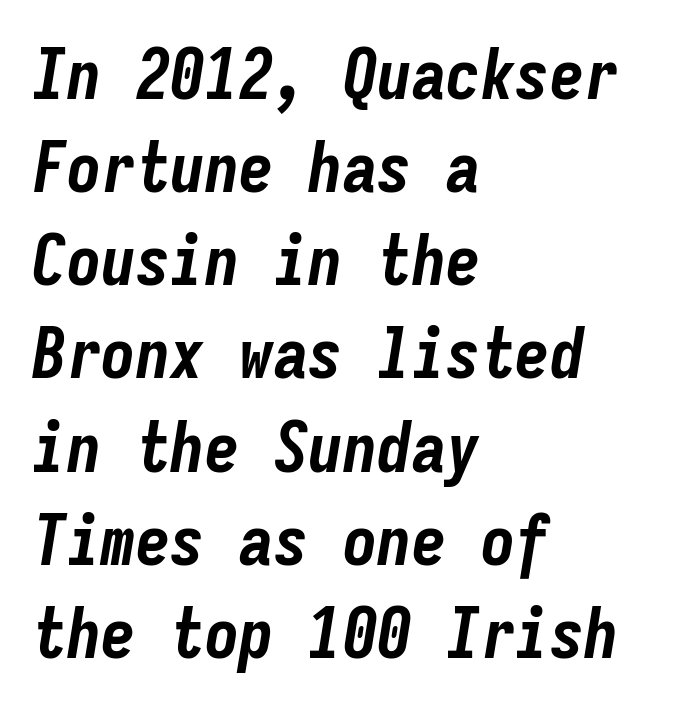
The image shows 69 px bold, condensed type, italic (leaning right), monospaced; set left-aligned, normal line spacing (1.35x), normal letter spacing, not underlined; low stroke contrast and a medium x-height.
